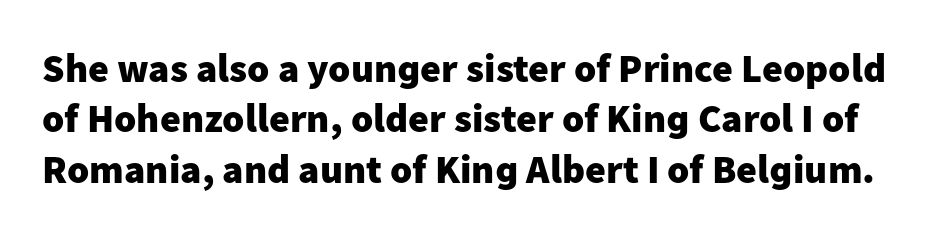
The image shows 40 px heavy sans-serif type, upright; set normal line spacing (1.26x), normal letter spacing, not underlined; low stroke contrast and a medium x-height.
